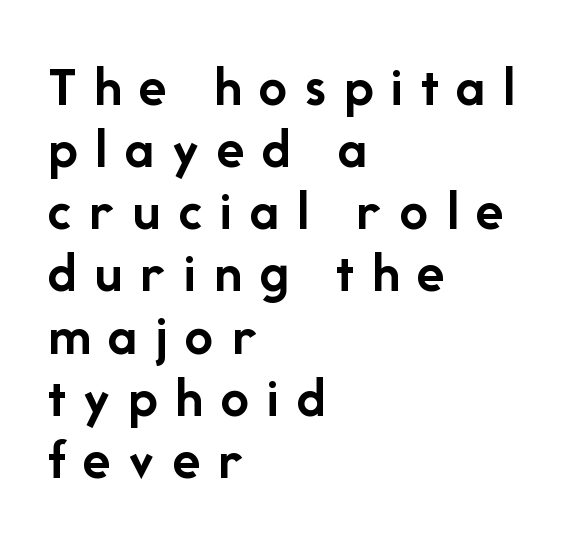
{"serif": "no", "italic": "no", "bold": "yes", "weight": "semibold", "width": "normal", "stroke_contrast": "low", "x_height": "medium", "monospaced": "no", "underline": "no", "align": "left", "line_spacing": "tight", "line_spacing_ratio": 1.09, "letter_spacing": "wide", "letter_spacing_em": 0.31, "glyph_px": 57}
